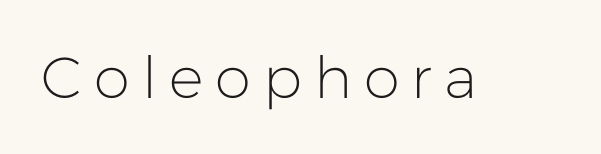
{"serif": "no", "italic": "no", "bold": "no", "weight": "light", "width": "normal", "stroke_contrast": "low", "x_height": "medium", "monospaced": "no", "underline": "no", "letter_spacing": "wide", "letter_spacing_em": 0.21, "glyph_px": 58}
